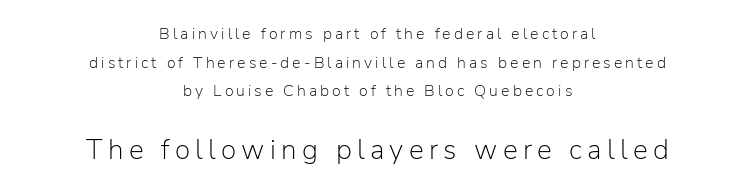
This rendering employs a face without finishing strokes, i.e., a sans-serif. A clean baseline with only descenders dipping below it. The cut favours lightness, reaching ordinary text weight at its darkest. Here the second block reads like a headline and the first like body copy. Quick note: not italic, upright.
